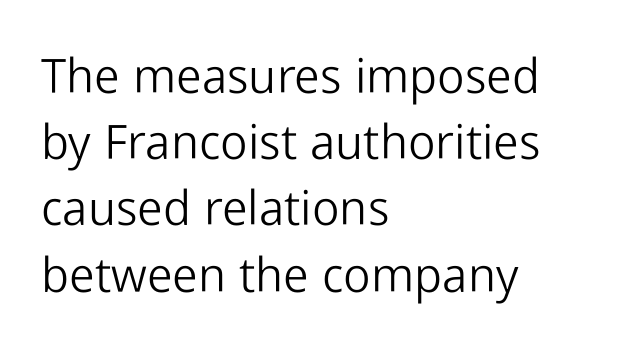
{"serif": "no", "italic": "no", "bold": "no", "weight": "light", "width": "normal", "stroke_contrast": "low", "x_height": "medium", "monospaced": "no", "underline": "no", "align": "left", "line_spacing": "normal", "line_spacing_ratio": 1.38, "letter_spacing": "normal", "letter_spacing_em": 0.0, "glyph_px": 48}
